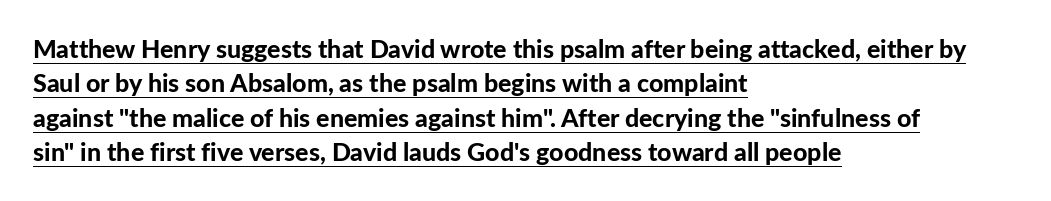
{"italic": "no", "bold": "yes", "underline": "yes", "align": "left", "line_spacing": "normal", "line_spacing_ratio": 1.38, "letter_spacing": "normal", "letter_spacing_em": 0.0, "glyph_px": 25}
